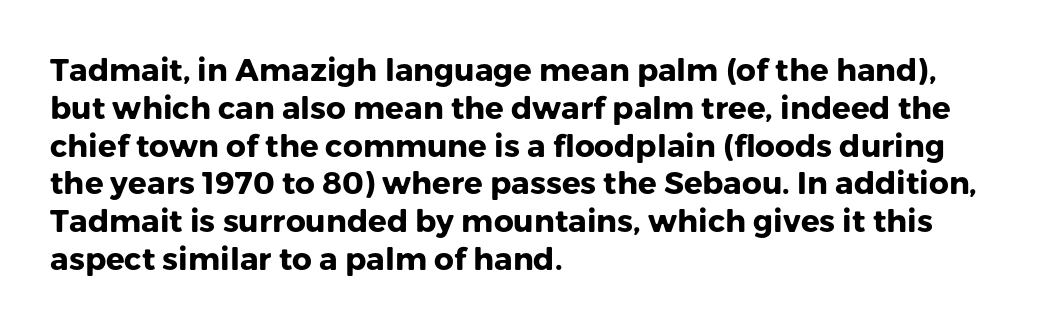
Varying glyph widths throughout — classic text-font behaviour. The passage shown is emphatically bold. The gap between lines stays unmarked. This sample is left-justified, so line endings fall wherever the words run out. No feet cap the strokes, marking this as sans-serif type.
